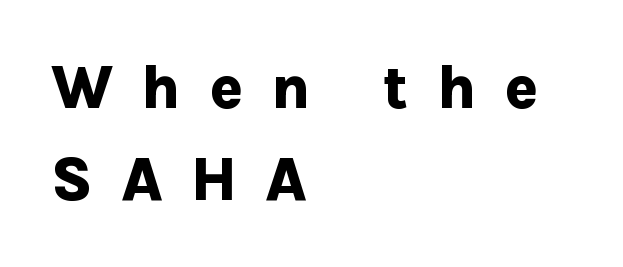
Q: Is the text bold? A: Yes.
Q: Is the text italic (slanted)? A: No, it is upright.
Q: Is the typeface a serif or a sans-serif typeface? A: Sans-serif.
Q: Is the text underlined? A: No.
Q: How is the paragraph aligned? A: Left-aligned.
Q: Is the spacing between letters normal or unusually wide? A: Unusually wide.
Q: Is the spacing between lines tight, normal or loose? A: Normal.
Q: Width (condensed, normal, or wide)? A: Normal.
Q: Stroke contrast? A: Low.
Q: x-height? A: Medium.
Q: Monospaced? A: No.
